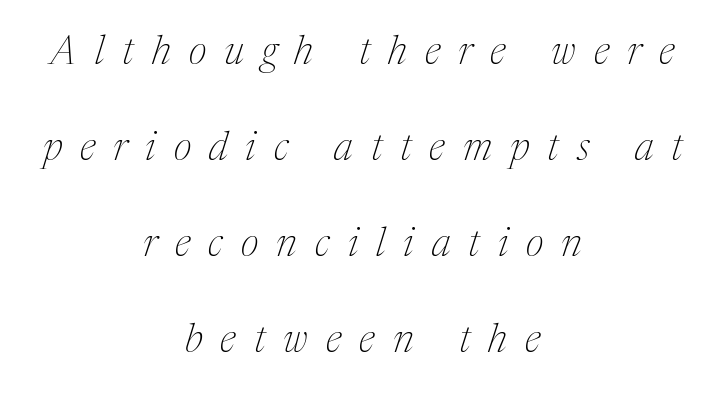
Unlike a clean sans, this face finishes its strokes with serifs. A typesetter would call this leading open, well beyond the default. If you drew a line through each stem, it would be angled. The face looks like a standard text weight, possibly lighter. Tracking value appears strongly positive — letters spread wide. Each letter keeps its own natural width here, so spacing adapts to shape.
